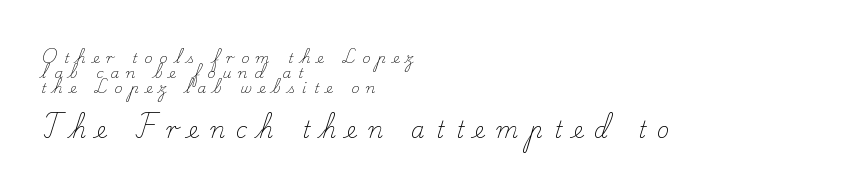
The image shows 22 px text type; set left-aligned, tight line spacing (1.06x), unusually wide letter spacing (+0.5 em), not underlined; the second (bottom) block is 1.57x larger.
